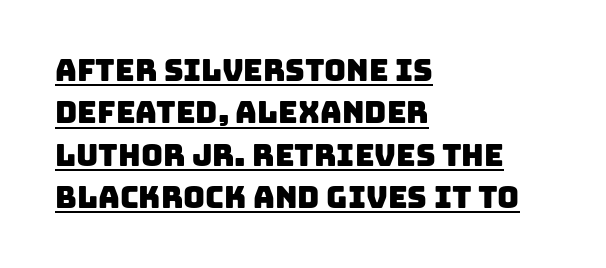
The image shows 30 px sans-serif type; set left-aligned, normal line spacing (1.41x), normal letter spacing, underlined; low stroke contrast and a large x-height.
